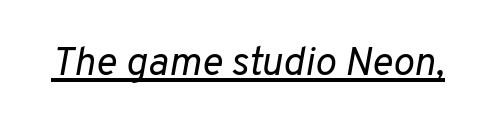
Here the designer chose a conventional face with non-uniform glyph widths. Emphasis is given by a line drawn under the lettering. The letters are slanted; this is an italic face. Weight class: somewhere from thin through regular.
